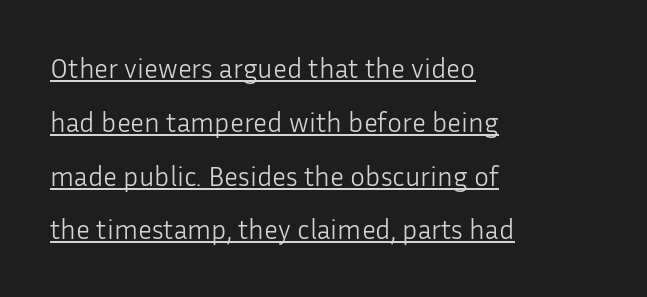
{"serif": "no", "italic": "no", "bold": "no", "weight": "light", "width": "normal", "stroke_contrast": "low", "x_height": "medium", "monospaced": "no", "underline": "yes", "align": "left", "line_spacing": "loose", "line_spacing_ratio": 1.92, "letter_spacing": "normal", "letter_spacing_em": 0.0, "glyph_px": 28}
